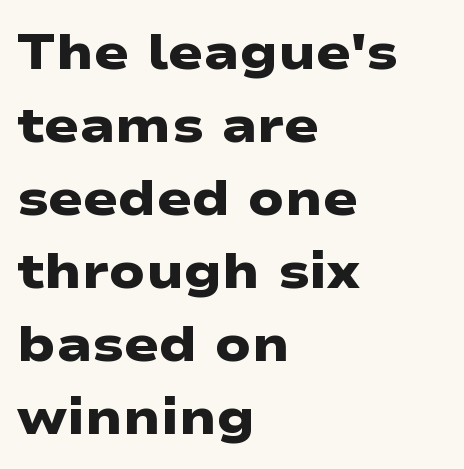
The image shows 51 px heavy, wide sans-serif type; set left-aligned, normal line spacing (1.43x), normal letter spacing, not underlined; low stroke contrast and a medium x-height.
